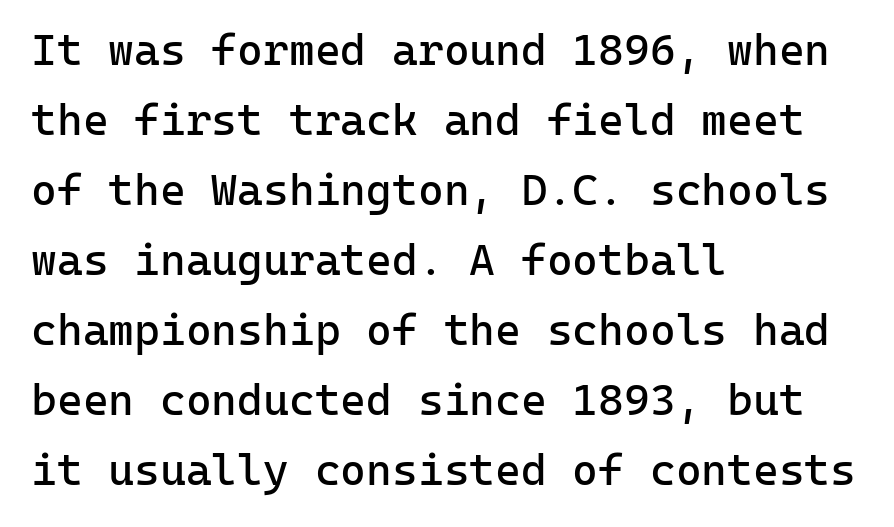
The image shows 44 px regular-weight sans-serif type, upright, monospaced; set left-aligned, normal line spacing (1.59x), normal letter spacing, not underlined; low stroke contrast and a medium x-height.
